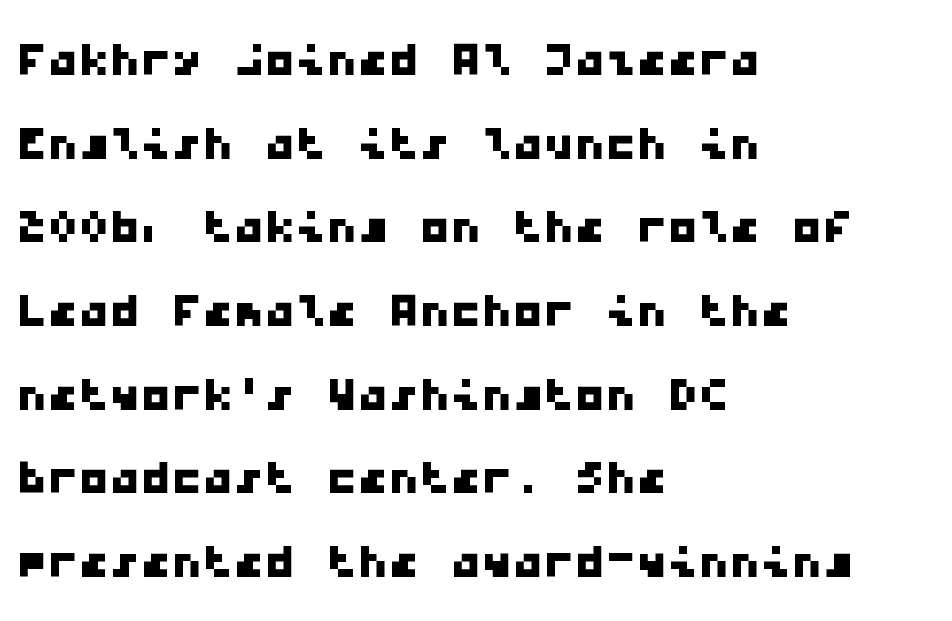
The gap between lines stays unmarked. The designer left line spacing at the default. No extra tracking has been applied to these lines. Note the uniform advance width — an 'i' takes as much space as an 'm'. Which margin do the lines hug? The left one — the right edge is uneven.
